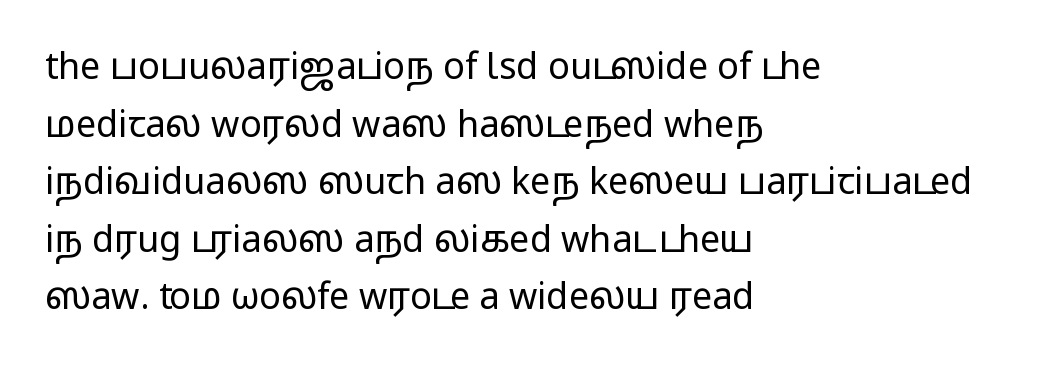
The image shows 36 px regular-weight, wide sans-serif type, upright; set left-aligned, normal line spacing (1.6x), normal letter spacing, not underlined; low stroke contrast and a medium x-height.
